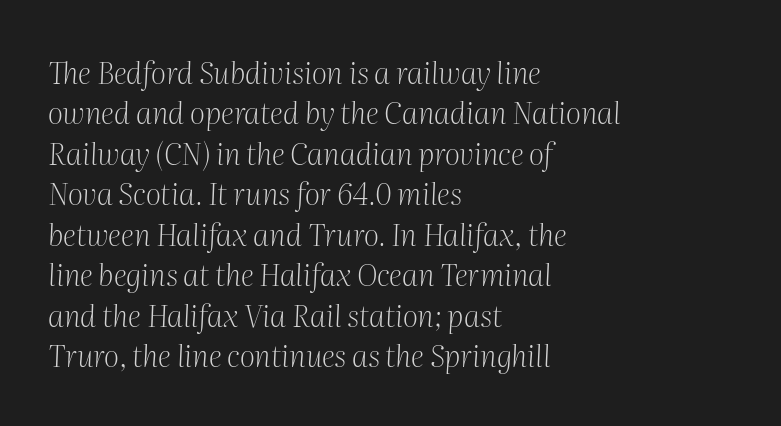
Q: Is the text bold? A: No.
Q: Is the text italic (slanted)? A: Yes, it leans right by about 2 degrees.
Q: Is the typeface a serif or a sans-serif typeface? A: Serif.
Q: Is the text underlined? A: No.
Q: How is the paragraph aligned? A: Left-aligned.
Q: Is the spacing between letters normal or unusually wide? A: Normal.
Q: Is the spacing between lines tight, normal or loose? A: Normal.
Q: Width (condensed, normal, or wide)? A: Normal.
Q: Stroke contrast? A: Medium.
Q: x-height? A: Medium.
Q: Monospaced? A: No.
